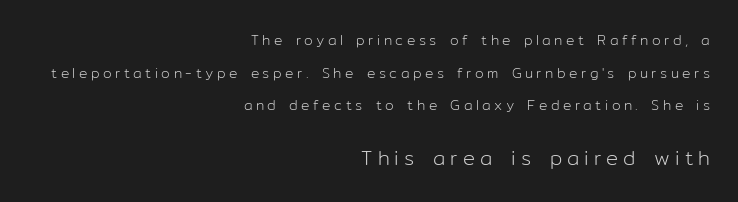
Is the type heavy? It reads as light-to-regular instead. The letters stand upright; this is a roman face. No word sits above an underline. Every row of glyphs terminates at an identical x-position on the right.
